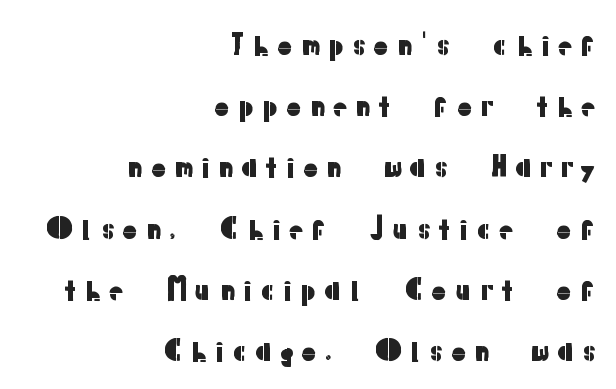
{"serif": "no", "italic": "no", "width": "normal", "stroke_contrast": "low", "x_height": "medium", "monospaced": "no", "underline": "no", "align": "right", "line_spacing": "loose", "line_spacing_ratio": 2.11, "letter_spacing": "wide", "letter_spacing_em": 0.2, "glyph_px": 29}
